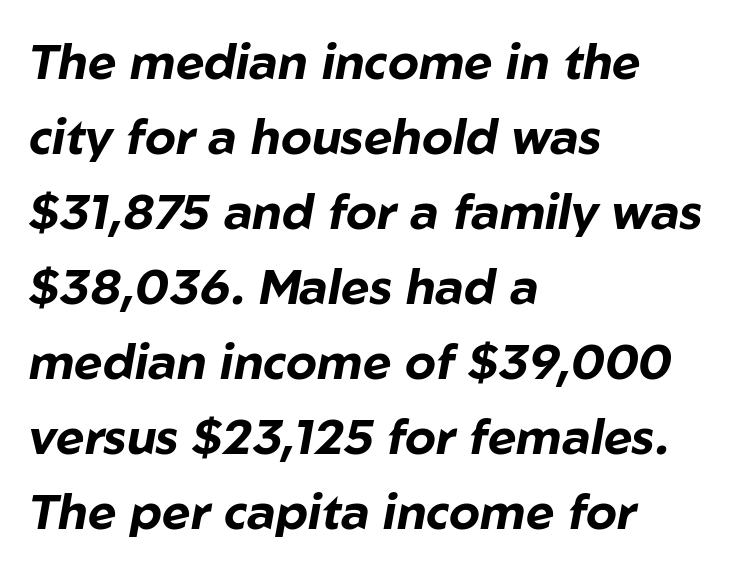
{"italic": "yes", "lean": "right", "slant_degrees": 10, "bold": "yes", "weight": "bold", "width": "normal", "stroke_contrast": "low", "x_height": "medium", "monospaced": "no", "underline": "no", "align": "left", "line_spacing": "normal", "line_spacing_ratio": 1.53, "letter_spacing": "normal", "letter_spacing_em": 0.0, "glyph_px": 49}
